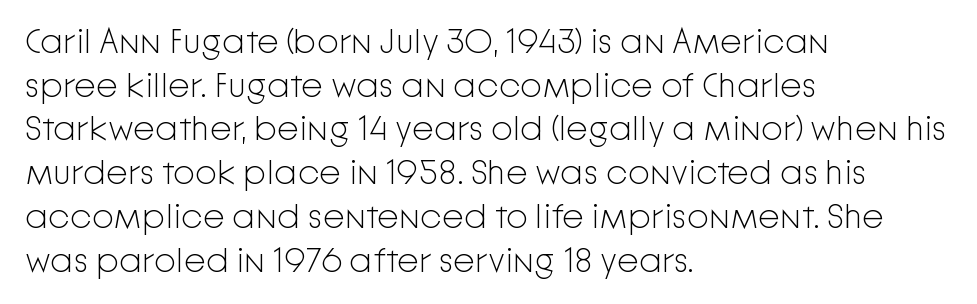
{"serif": "no", "italic": "no", "bold": "no", "weight": "light", "width": "normal", "stroke_contrast": "low", "x_height": "medium", "monospaced": "no", "underline": "no", "align": "left", "line_spacing": "normal", "line_spacing_ratio": 1.25, "letter_spacing": "normal", "letter_spacing_em": 0.0, "glyph_px": 35}
